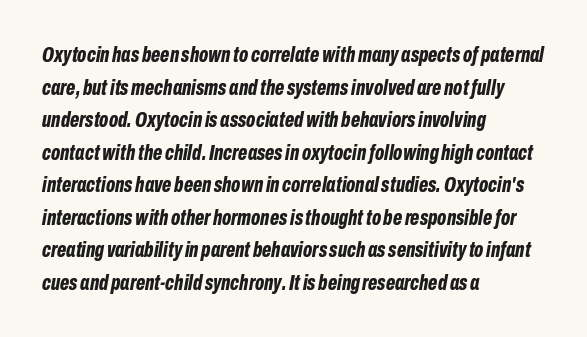
The image shows 22 px bold type, italic (leaning right); set left-aligned, normal line spacing (1.48x), normal letter spacing, not underlined.
